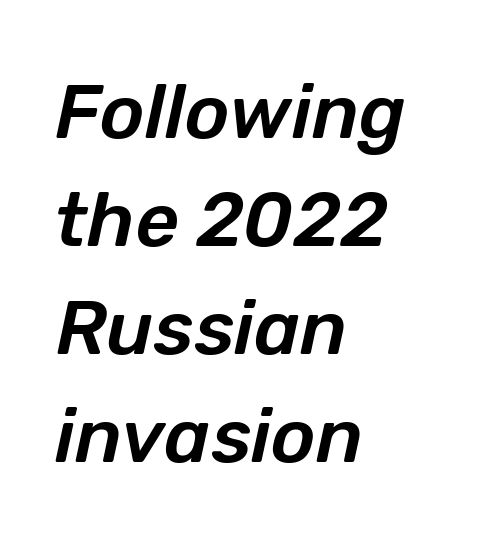
The block of text has a typical density, with ordinary space between rows. Varying glyph widths throughout — classic text-font behaviour. The passage is arranged the way most books set body copy — flush left. Anything drawn beneath the words? Only blank space.
